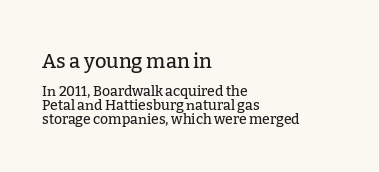
{"italic": "no", "underline": "no", "align": "left", "line_spacing": "tight", "line_spacing_ratio": 0.99, "letter_spacing": "normal", "letter_spacing_em": 0.0, "larger_block": "first", "size_ratio": 1.43, "glyph_px": 20}
